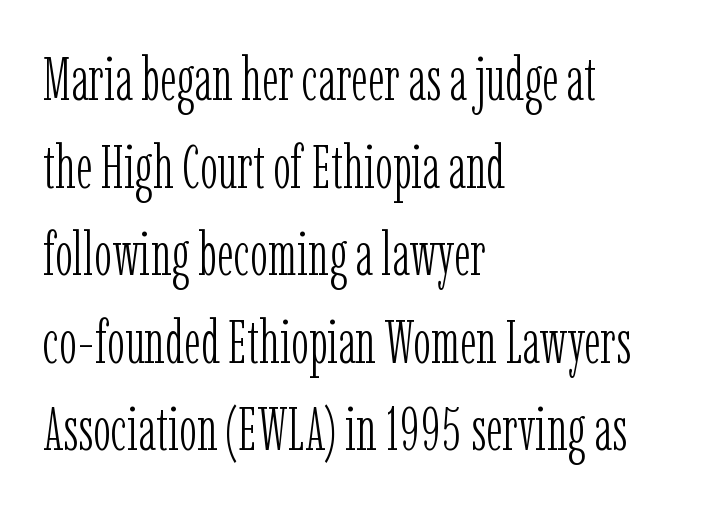
{"serif": "yes", "italic": "no", "bold": "no", "weight": "light", "width": "condensed", "stroke_contrast": "low", "x_height": "medium", "monospaced": "no", "underline": "no", "align": "left", "line_spacing": "normal", "line_spacing_ratio": 1.46, "letter_spacing": "normal", "letter_spacing_em": 0.0, "glyph_px": 60}
